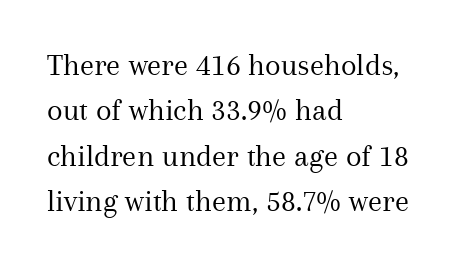
The image shows 32 px regular-weight serif type, upright; set left-aligned, normal line spacing (1.42x), normal letter spacing, not underlined; medium stroke contrast and a medium x-height.
